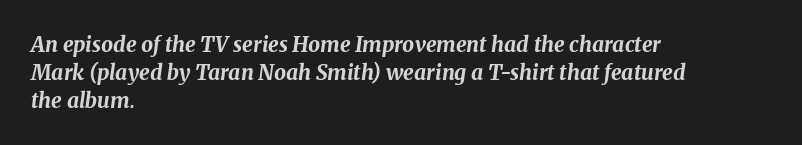
Q: Is the text bold? A: Yes.
Q: Is the text italic (slanted)? A: Yes, it leans right by about 8 degrees.
Q: Is the text underlined? A: No.
Q: How is the paragraph aligned? A: Left-aligned.
Q: Is the spacing between letters normal or unusually wide? A: Normal.
Q: Is the spacing between lines tight, normal or loose? A: Normal.
